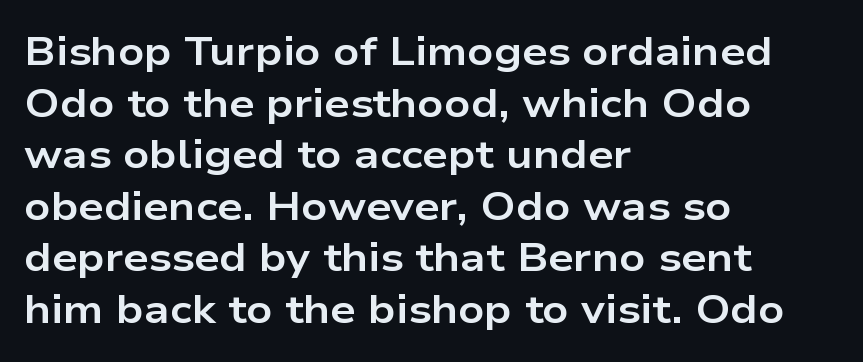
The image shows 40 px bold, wide sans-serif type, upright; set left-aligned, normal line spacing (1.29x), normal letter spacing, not underlined; low stroke contrast and a medium x-height.
